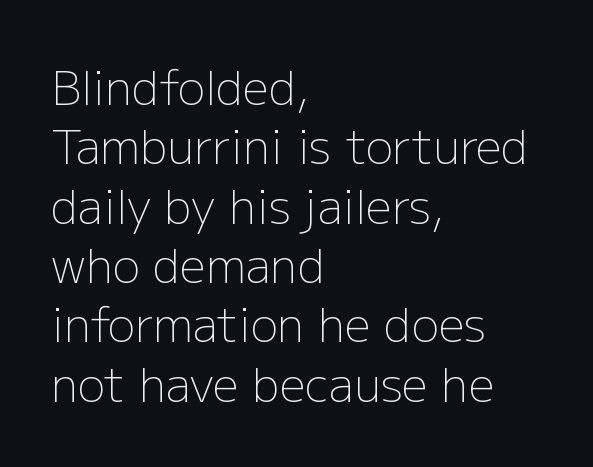
The image shows 46 px light sans-serif type, upright; set left-aligned, normal line spacing (1.29x), normal letter spacing, not underlined; low stroke contrast and a medium x-height.
